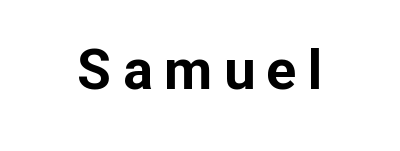
Note: no serifs on the glyphs. Tracking here is generous; glyphs stand well apart from one another. The strokes are fattened all the way to bold. A centered setting, common on invitations and titles, is used for this passage.
